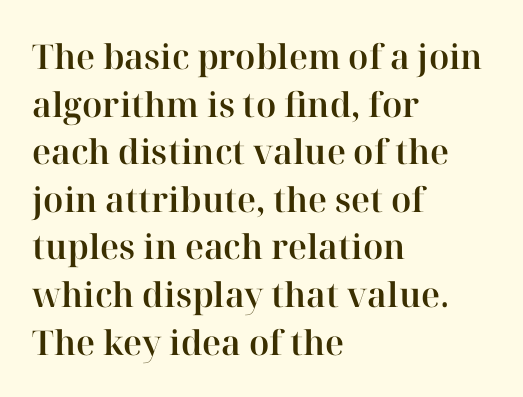
{"serif": "yes", "italic": "no", "width": "normal", "stroke_contrast": "high", "x_height": "medium", "monospaced": "no", "underline": "no", "align": "left", "line_spacing": "normal", "line_spacing_ratio": 1.4, "letter_spacing": "normal", "letter_spacing_em": 0.0, "glyph_px": 34}
